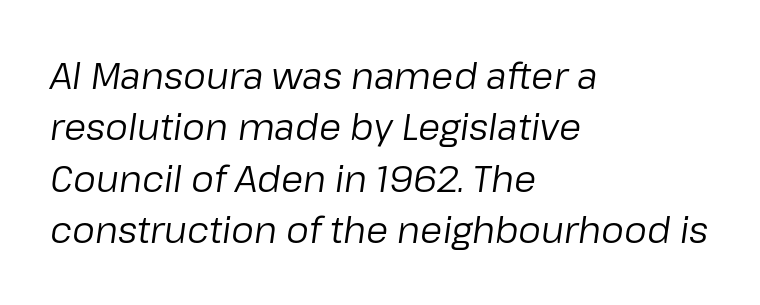
The image shows 36 px regular-weight type, italic (leaning right); set left-aligned, normal line spacing (1.43x), normal letter spacing, not underlined; low stroke contrast and a medium x-height.
